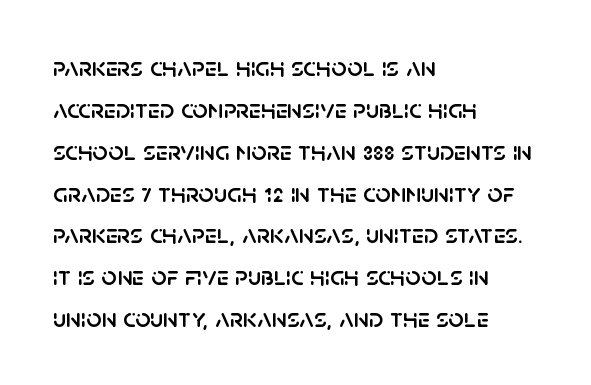
Q: Is the text italic (slanted)? A: No, it is upright.
Q: Is the text underlined? A: No.
Q: How is the paragraph aligned? A: Left-aligned.
Q: Is the spacing between letters normal or unusually wide? A: Normal.
Q: Is the spacing between lines tight, normal or loose? A: Normal.
